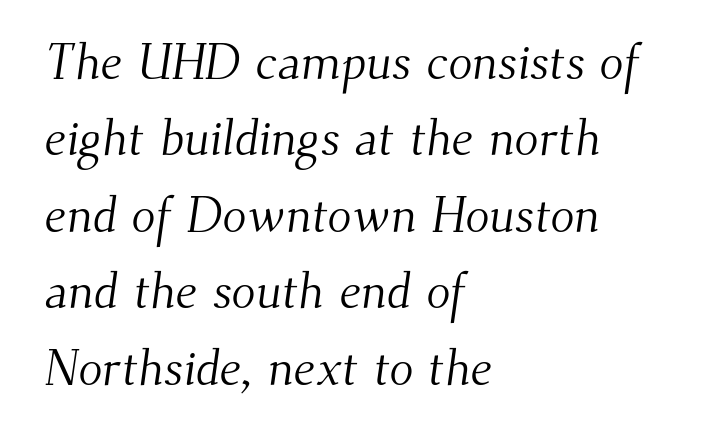
Q: Is the text bold? A: No.
Q: Is the typeface a serif or a sans-serif typeface? A: Serif.
Q: Is the text underlined? A: No.
Q: How is the paragraph aligned? A: Left-aligned.
Q: Is the spacing between letters normal or unusually wide? A: Normal.
Q: Is the spacing between lines tight, normal or loose? A: Normal.
Q: Width (condensed, normal, or wide)? A: Normal.
Q: Stroke contrast? A: Medium.
Q: x-height? A: Small.
Q: Monospaced? A: No.
